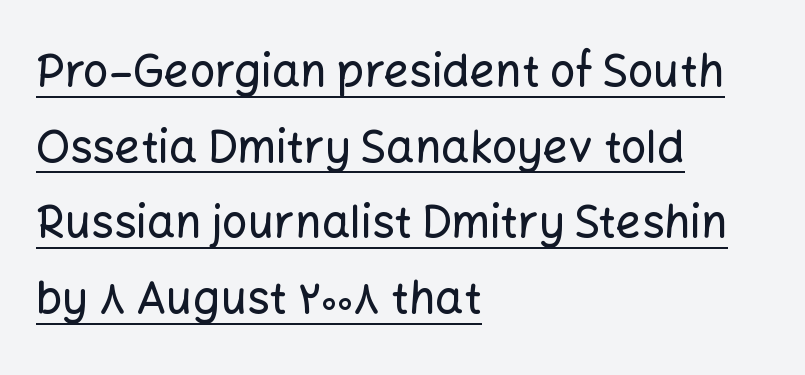
The image shows 45 px sans-serif type, upright; set left-aligned, normal line spacing (1.68x), normal letter spacing, underlined; low stroke contrast and a medium x-height.
